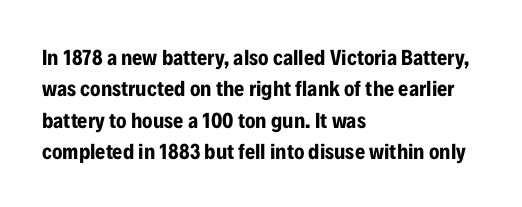
{"italic": "no", "bold": "yes", "underline": "no", "align": "left", "line_spacing": "normal", "line_spacing_ratio": 1.43, "letter_spacing": "normal", "letter_spacing_em": 0.0, "glyph_px": 22}
